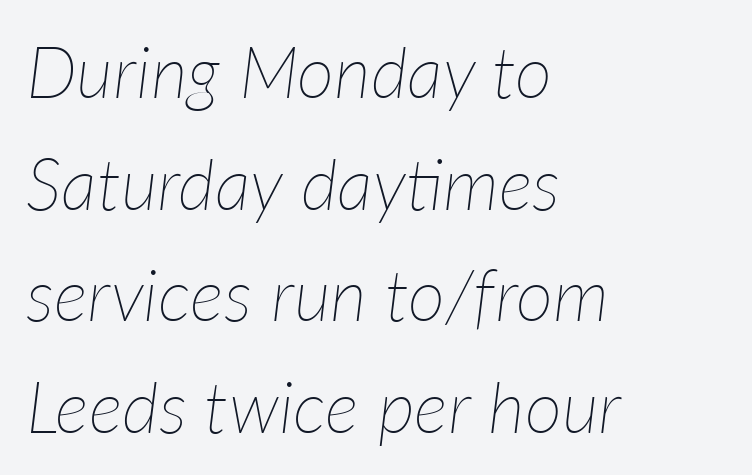
Q: Is the text bold? A: No.
Q: Is the text italic (slanted)? A: Yes, it leans right by about 7 degrees.
Q: Is the text underlined? A: No.
Q: How is the paragraph aligned? A: Left-aligned.
Q: Is the spacing between letters normal or unusually wide? A: Normal.
Q: Is the spacing between lines tight, normal or loose? A: Normal.
Q: Width (condensed, normal, or wide)? A: Normal.
Q: Stroke contrast? A: Low.
Q: x-height? A: Medium.
Q: Monospaced? A: No.
